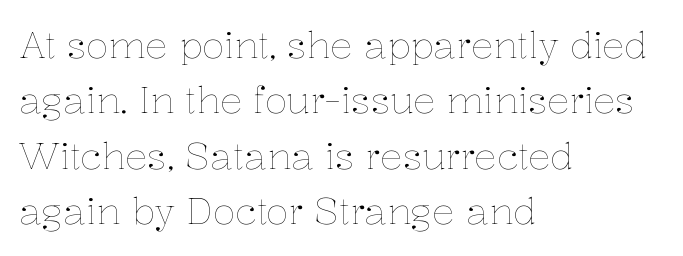
{"italic": "no", "bold": "no", "weight": "thin", "width": "normal", "stroke_contrast": "low", "x_height": "medium", "monospaced": "no", "underline": "no", "align": "left", "line_spacing": "normal", "line_spacing_ratio": 1.5, "letter_spacing": "normal", "letter_spacing_em": 0.0, "glyph_px": 37}
